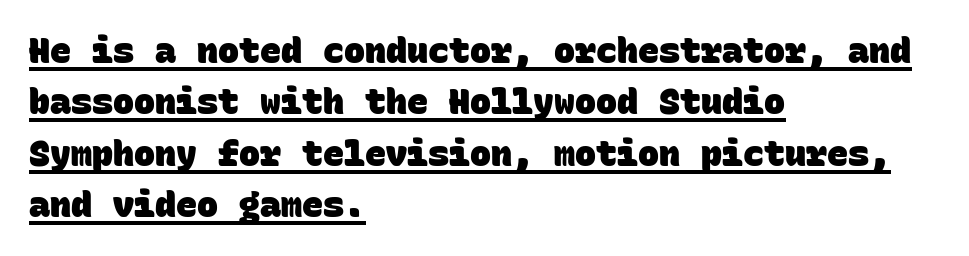
{"serif": "no", "bold": "yes", "weight": "heavy", "width": "normal", "stroke_contrast": "low", "x_height": "large", "monospaced": "yes", "underline": "yes", "align": "left", "line_spacing": "normal", "line_spacing_ratio": 1.47, "letter_spacing": "normal", "letter_spacing_em": 0.0, "glyph_px": 35}
